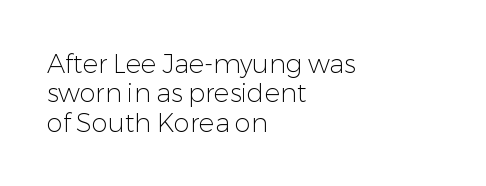
{"italic": "no", "bold": "no", "underline": "no", "align": "left", "line_spacing": "tight", "line_spacing_ratio": 1.13, "letter_spacing": "normal", "letter_spacing_em": 0.0, "glyph_px": 26}
